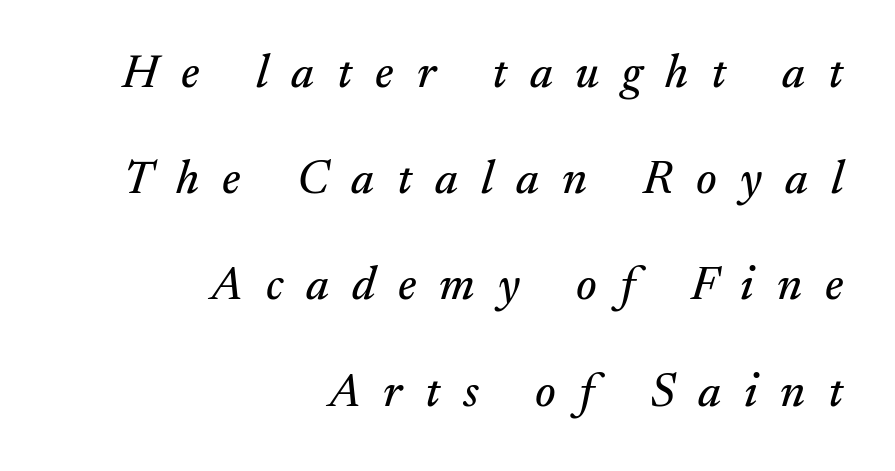
The image shows 47 px serif type, italic (leaning right); set right-aligned, loose line spacing (2.26x), unusually wide letter spacing (+0.49 em), not underlined; medium stroke contrast and a small x-height.
